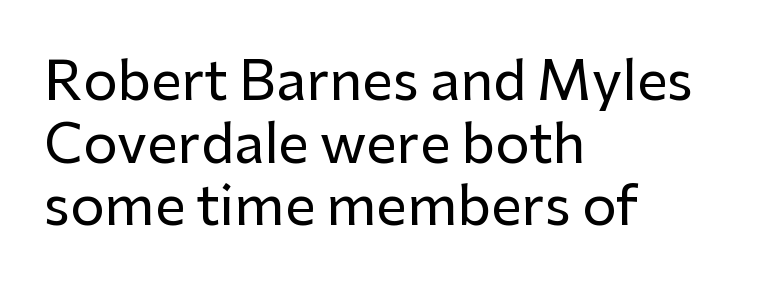
The glyphs in this specimen are sans serif. Each word holds together tightly as a unit, with standard inter-letter gaps. Tall strokes in this sample are plumb rather than angled. Any mark beneath the type? The region is blank. Short and long lines alike share a common starting point at left.
